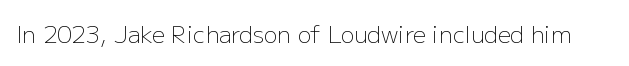
Q: Is the text bold? A: No.
Q: Is the text italic (slanted)? A: No, it is upright.
Q: Is the text underlined? A: No.
Q: Is the spacing between letters normal or unusually wide? A: Normal.
